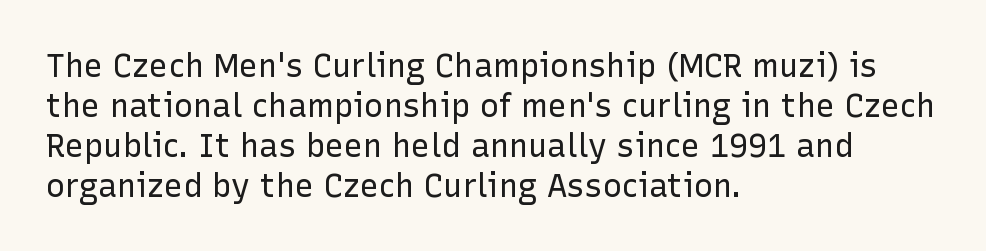
{"serif": "no", "italic": "no", "bold": "no", "weight": "regular", "width": "normal", "stroke_contrast": "low", "x_height": "medium", "monospaced": "no", "underline": "no", "align": "left", "line_spacing": "normal", "line_spacing_ratio": 1.25, "letter_spacing": "normal", "letter_spacing_em": 0.0, "glyph_px": 32}
